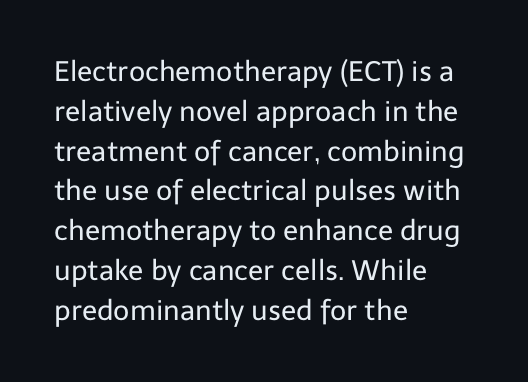
The image shows 28 px regular-weight sans-serif type, upright; set left-aligned, normal line spacing (1.42x), normal letter spacing, not underlined; low stroke contrast and a medium x-height.
